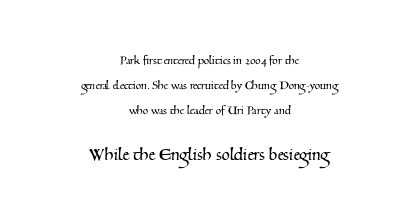
Q: Is the text underlined? A: No.
Q: How is the paragraph aligned? A: Centered.
Q: Is the spacing between letters normal or unusually wide? A: Normal.
Q: Which block of text is set in a larger size, the first (top) or the second (bottom)? A: The second (bottom) one.
